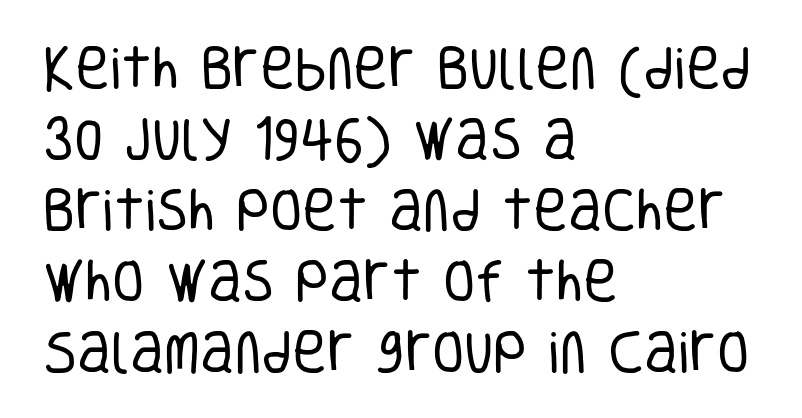
Q: Is the text bold? A: No.
Q: Is the text italic (slanted)? A: No, it is upright.
Q: Is the typeface a serif or a sans-serif typeface? A: Sans-serif.
Q: Is the text underlined? A: No.
Q: How is the paragraph aligned? A: Left-aligned.
Q: Is the spacing between letters normal or unusually wide? A: Normal.
Q: Is the spacing between lines tight, normal or loose? A: Normal.
Q: Width (condensed, normal, or wide)? A: Condensed.
Q: Stroke contrast? A: Low.
Q: x-height? A: Large.
Q: Monospaced? A: No.
